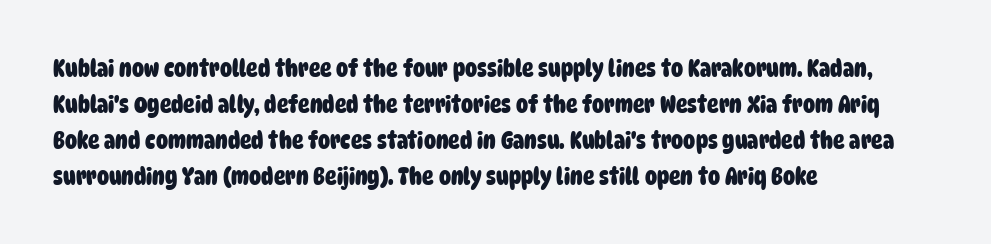
Letter spacing: default. A bare baseline throughout the passage. Each new line begins a customary step beneath the previous one. Which margin do the lines hug? The left one — the right edge is uneven.
